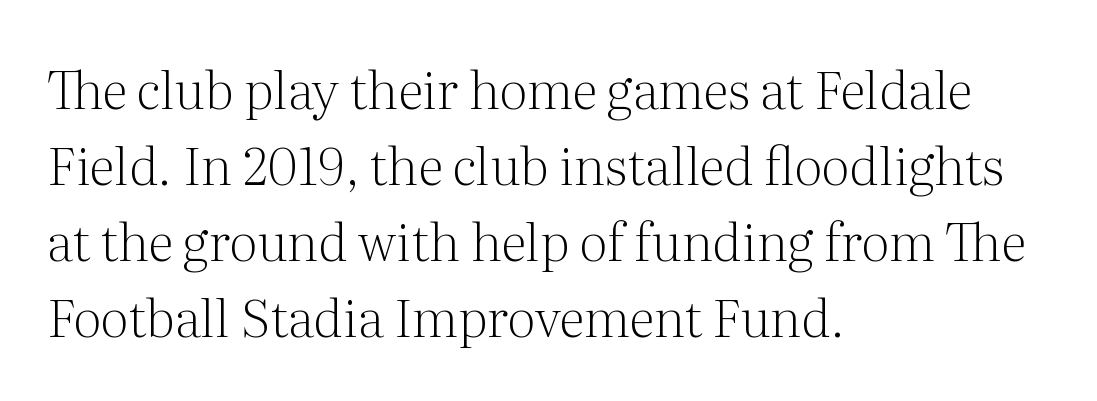
The image shows 52 px light serif type, upright; set left-aligned, normal line spacing (1.46x), normal letter spacing, not underlined; medium stroke contrast and a medium x-height.
